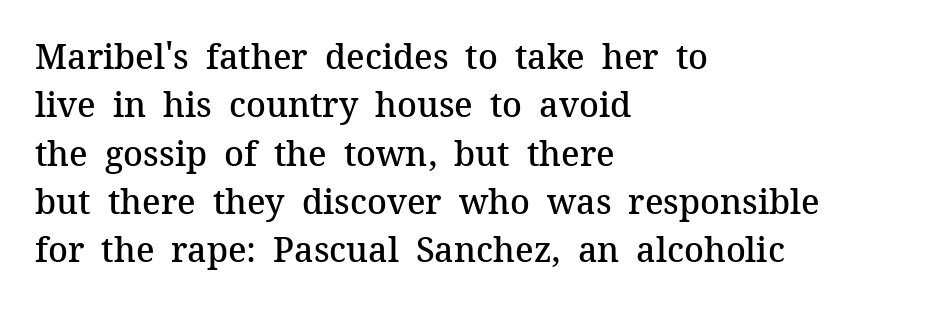
Q: Is the text bold? A: Semi-bold.
Q: Is the text italic (slanted)? A: No, it is upright.
Q: Is the typeface a serif or a sans-serif typeface? A: Serif.
Q: Is the text underlined? A: No.
Q: How is the paragraph aligned? A: Left-aligned.
Q: Is the spacing between letters normal or unusually wide? A: Normal.
Q: Is the spacing between lines tight, normal or loose? A: Normal.
Q: Width (condensed, normal, or wide)? A: Normal.
Q: Stroke contrast? A: Medium.
Q: x-height? A: Medium.
Q: Monospaced? A: No.
